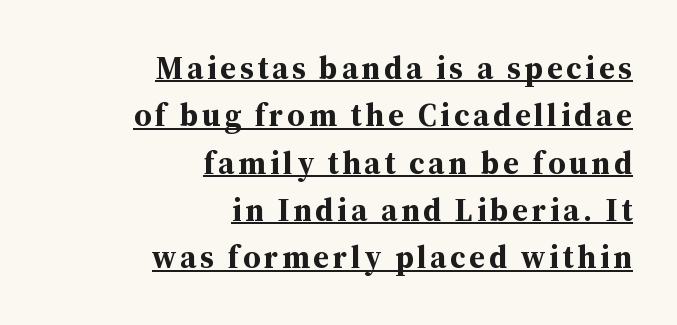
The image shows 32 px bold serif type, upright; set right-aligned, normal line spacing (1.48x), underlined; medium stroke contrast and a medium x-height.
